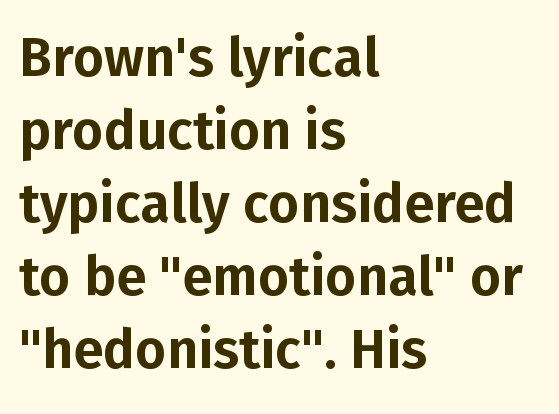
Note the varied advance widths — an 'i' is clearly narrower than an 'm'. Letterform terminals end flat and unadorned throughout the passage. Quick note: not italic, upright. Interline gaps are of average width in this sample. Beneath every word, the page is bare. These lines stack with their left ends in a neat column.
